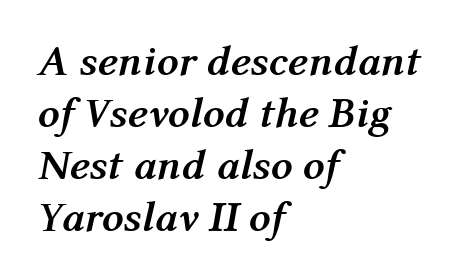
Q: Is the text bold? A: Yes.
Q: Is the text italic (slanted)? A: Yes, it leans right by about 12 degrees.
Q: Is the text underlined? A: No.
Q: How is the paragraph aligned? A: Left-aligned.
Q: Is the spacing between letters normal or unusually wide? A: Normal.
Q: Width (condensed, normal, or wide)? A: Normal.
Q: Stroke contrast? A: Medium.
Q: x-height? A: Medium.
Q: Monospaced? A: No.
